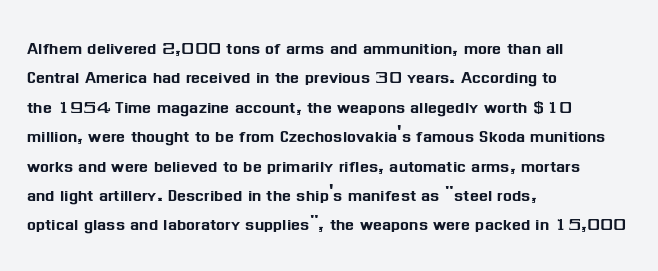
The image shows 21 px text type, upright; set left-aligned, normal line spacing (1.4x), normal letter spacing, not underlined.
